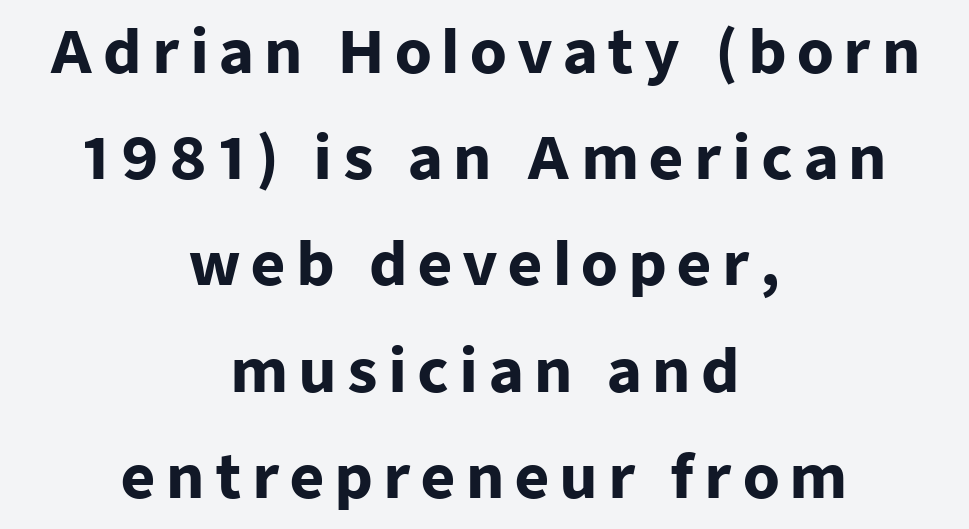
Note the varied advance widths — an 'i' is clearly narrower than an 'm'. Typesetter's note: full bold, strokes at maximum text heaviness. Check under the words: just untouched page. If you folded the block vertically in half, each line would mirror itself in length. A typesetter would label this face a sans. The type sits square on the baseline with zero lean.
